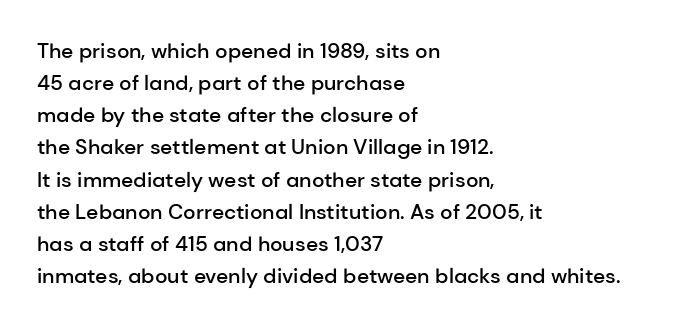
{"italic": "no", "bold": "semi", "underline": "no", "align": "left", "line_spacing": "normal", "line_spacing_ratio": 1.53, "letter_spacing": "normal", "letter_spacing_em": 0.0, "glyph_px": 21}
